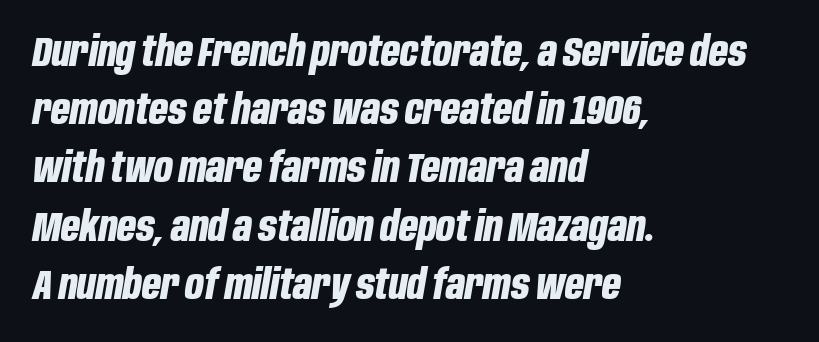
Leftover space on each line is placed entirely after the last word. How heavy is the stroke? Heavy — this is a bold. A clean baseline with only descenders dipping below it. Is this a fixed-width face? No — the glyphs have proportional, varying widths. This sample keeps an unexceptional amount of space between lines. Words appear dense and cohesive because spacing is normal.
